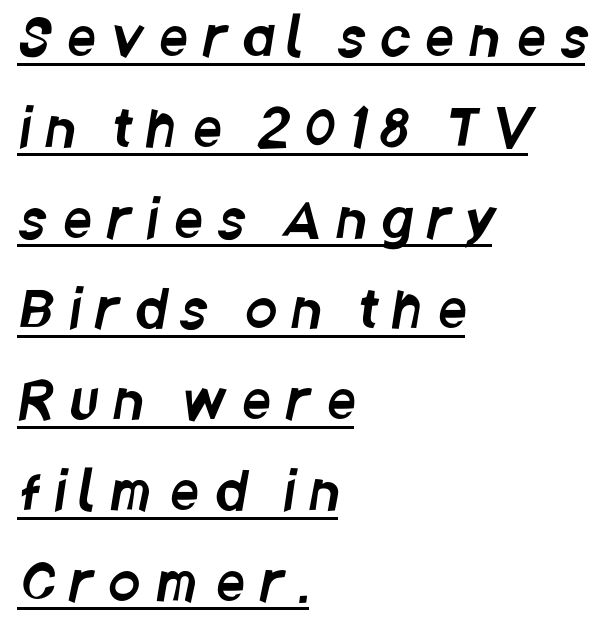
Regarding serifs, this sample does without them. A typesetter would call this proportional, since set widths differ per character. The lettering is marked with a stroke running underneath it. The paragraph has a hard left edge and a soft right edge. The passage shown has open, widely tracked lettering throughout.
